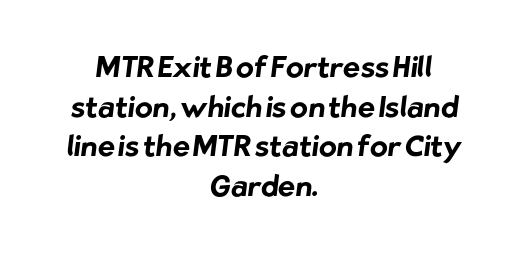
Is this a fixed-width face? No — the glyphs have proportional, varying widths. In terms of leading, this rendering sits right in the middle. Underlining? Definitely not there. The face used here has the dense, thick strokes of a bold.
